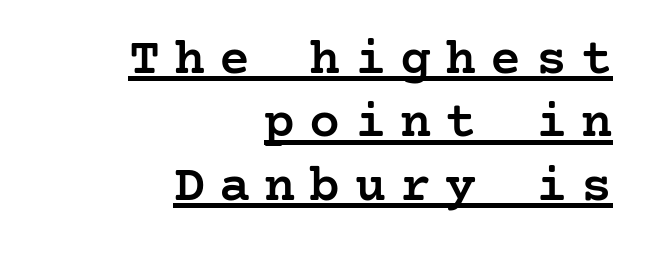
The image shows 52 px semibold serif type, upright; set right-aligned, line spacing 1.22x, unusually wide letter spacing (+0.27 em), underlined; low stroke contrast and a medium x-height.
